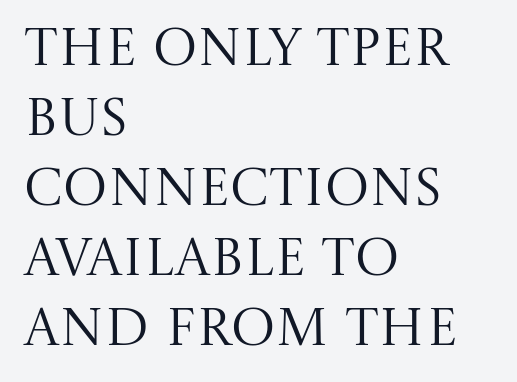
Q: Is the text bold? A: No.
Q: Is the text italic (slanted)? A: No, it is upright.
Q: Is the typeface a serif or a sans-serif typeface? A: Serif.
Q: Is the text underlined? A: No.
Q: How is the paragraph aligned? A: Left-aligned.
Q: Is the spacing between letters normal or unusually wide? A: Normal.
Q: Is the spacing between lines tight, normal or loose? A: Normal.
Q: Width (condensed, normal, or wide)? A: Normal.
Q: Stroke contrast? A: Medium.
Q: x-height? A: Large.
Q: Monospaced? A: No.
